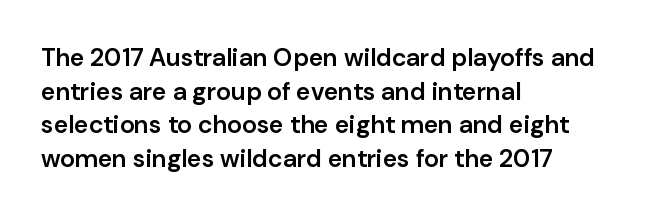
The image shows 25 px text type, upright; set left-aligned, normal line spacing (1.35x), normal letter spacing, not underlined.
